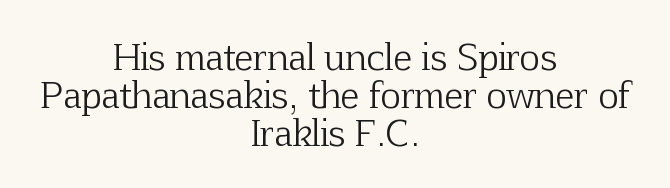
The image shows 35 px light serif type, upright; set centered, tight line spacing (1.08x), normal letter spacing, not underlined; low stroke contrast and a medium x-height.
